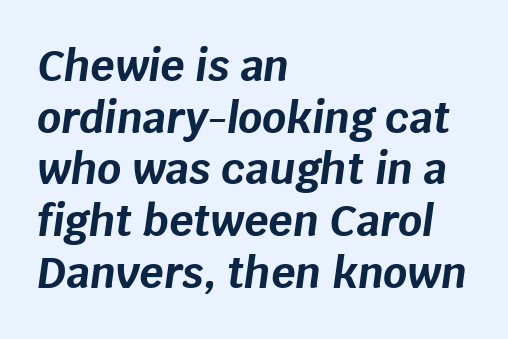
Does the copy run flush right? No — it runs flush left. Here the designer chose a conventional face with non-uniform glyph widths. The foot of each line stays bare and open. In terms of posture, this sample is oblique.
